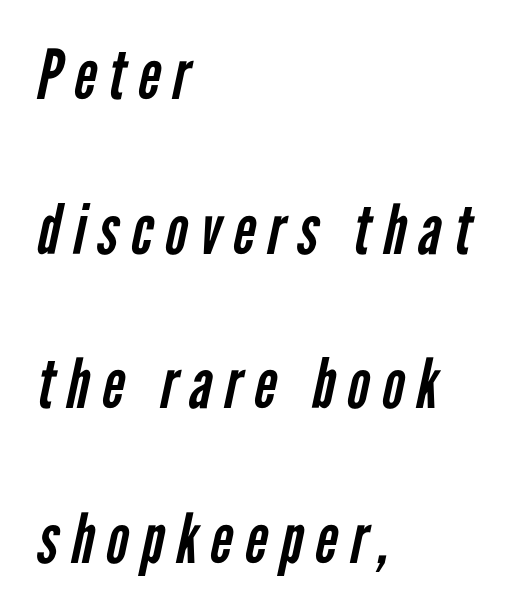
The image shows 69 px regular-weight, condensed sans-serif type; set left-aligned, loose line spacing (2.24x), not underlined; low stroke contrast and a medium x-height.
